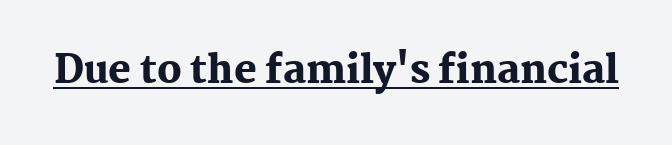
You could call the tracking neutral — neither tight nor loose. Note: serifs present on the glyphs. On the weight axis this lands at bold, roughly 700. Descenders here cross a horizontal rule under the line.
